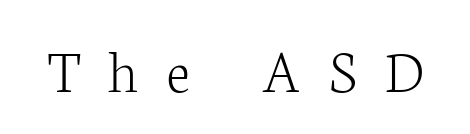
Q: Is the text bold? A: No.
Q: Is the text italic (slanted)? A: No, it is upright.
Q: Is the typeface a serif or a sans-serif typeface? A: Serif.
Q: Is the text underlined? A: No.
Q: Is the spacing between letters normal or unusually wide? A: Unusually wide.
Q: Width (condensed, normal, or wide)? A: Normal.
Q: Stroke contrast? A: Low.
Q: x-height? A: Medium.
Q: Monospaced? A: No.
